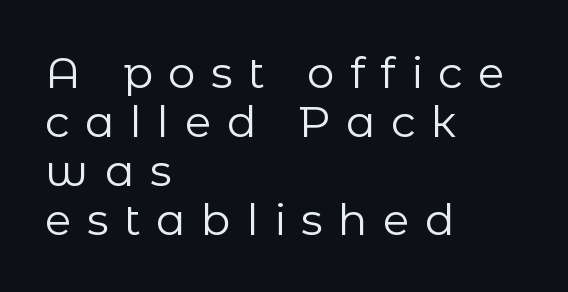
The image shows 44 px regular-weight sans-serif type, upright; set left-aligned, tight line spacing (1.11x), unusually wide letter spacing (+0.35 em), not underlined; low stroke contrast and a medium x-height.
